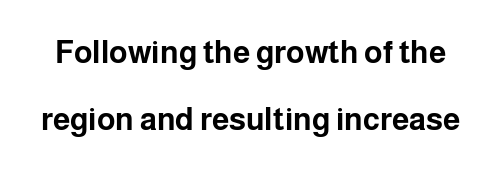
The image shows 31 px bold sans-serif type, upright; set loose line spacing (2.15x), normal letter spacing, not underlined; low stroke contrast and a medium x-height.
